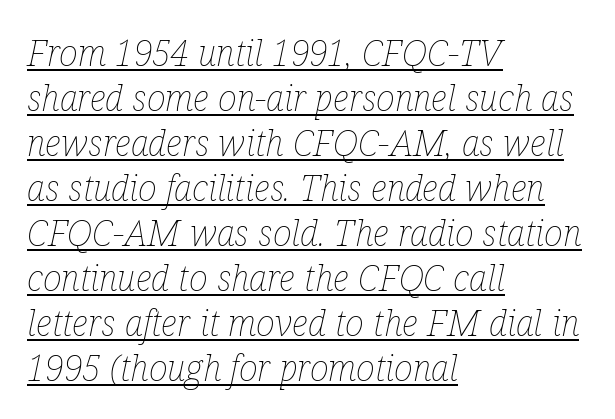
The image shows 36 px thin, condensed type, italic (leaning right); set left-aligned, normal line spacing (1.25x), normal letter spacing, underlined; low stroke contrast and a medium x-height.
